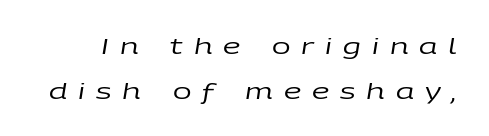
Q: Is the text bold? A: No.
Q: Is the text italic (slanted)? A: Yes, it leans right by about 9 degrees.
Q: Is the text underlined? A: No.
Q: Is the spacing between letters normal or unusually wide? A: Unusually wide.
Q: Is the spacing between lines tight, normal or loose? A: Loose.
